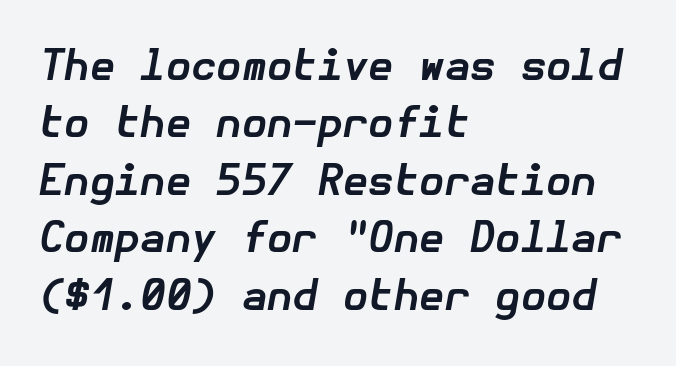
Q: Is the text bold? A: Yes.
Q: Is the text italic (slanted)? A: Yes, it leans right by about 10 degrees.
Q: Is the text underlined? A: No.
Q: How is the paragraph aligned? A: Left-aligned.
Q: Is the spacing between letters normal or unusually wide? A: Normal.
Q: Is the spacing between lines tight, normal or loose? A: Normal.
Q: Width (condensed, normal, or wide)? A: Normal.
Q: Stroke contrast? A: Low.
Q: x-height? A: Medium.
